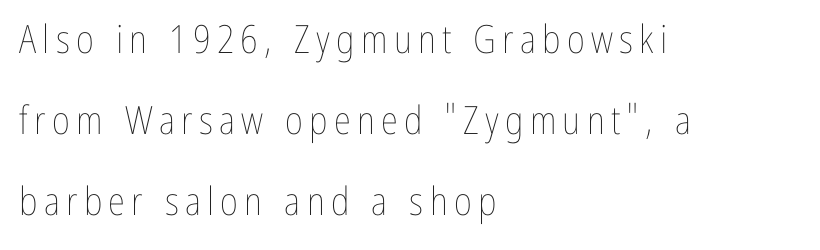
The rendering uses a large line-height, opening up the rows. Is this a fixed-width face? No — the glyphs have proportional, varying widths. Posture: upright roman. The ragged edge is on the right, which tells us the setting is flush left.
